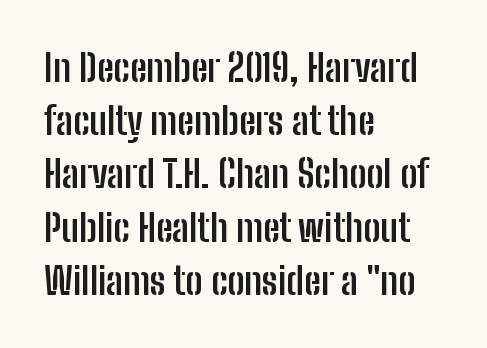
Q: Is the text bold? A: Yes.
Q: Is the text italic (slanted)? A: No, it is upright.
Q: Is the typeface a serif or a sans-serif typeface? A: Sans-serif.
Q: Is the text underlined? A: No.
Q: How is the paragraph aligned? A: Left-aligned.
Q: Is the spacing between letters normal or unusually wide? A: Normal.
Q: Is the spacing between lines tight, normal or loose? A: Normal.
Q: Width (condensed, normal, or wide)? A: Condensed.
Q: Stroke contrast? A: Low.
Q: x-height? A: Medium.
Q: Monospaced? A: No.
